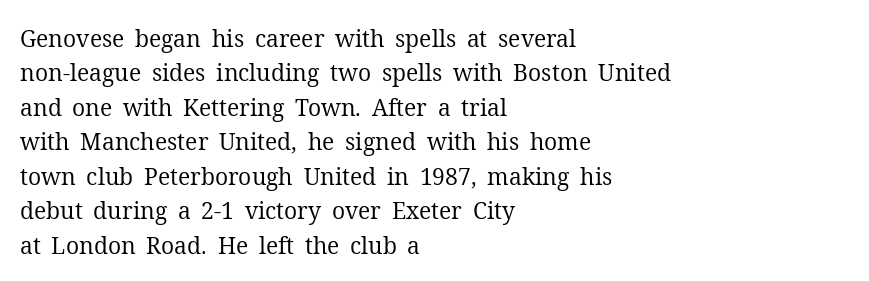
Observe the ordinary spacing: letters are neighbours, not strangers. Only glyphs here, with clear space below each row. Honestly, the row spacing looks completely unremarkable. No letter is thick-stroked: the sample isn't bold.
